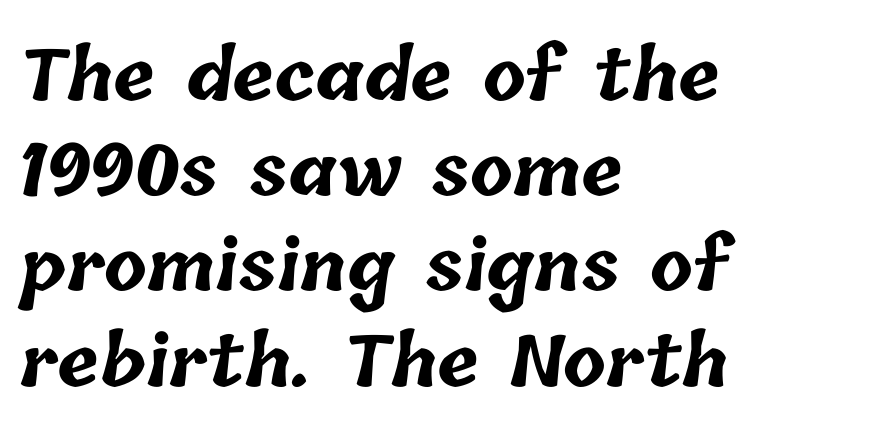
{"bold": "yes", "weight": "bold", "width": "normal", "stroke_contrast": "low", "x_height": "medium", "monospaced": "no", "underline": "no", "align": "left", "line_spacing": "normal", "line_spacing_ratio": 1.36, "letter_spacing": "normal", "letter_spacing_em": 0.0, "glyph_px": 70}
